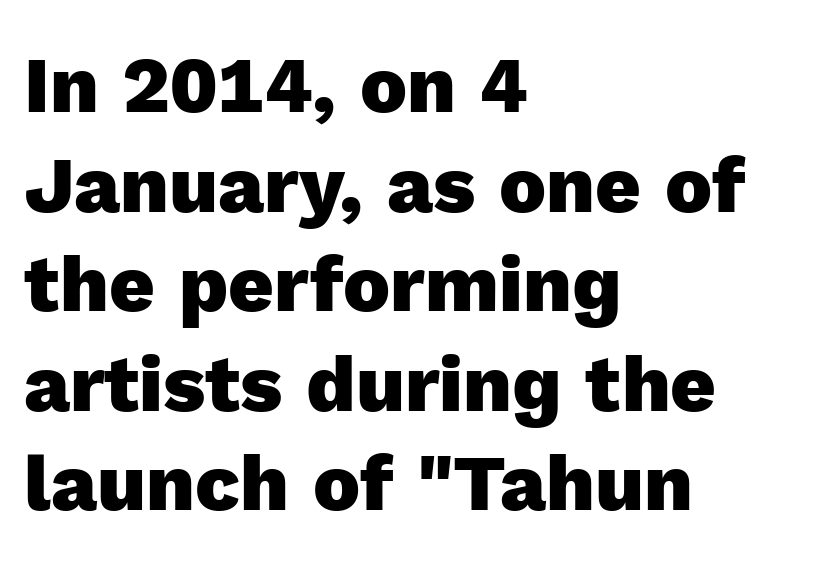
This sample uses an upright cut, with every glyph sitting square on the baseline. What kind of face is this? One without serifs — a sans. A typesetter would call this proportional, since set widths differ per character. Strokes here are thick enough to call this a true bold. Layout note: lines flush left.
